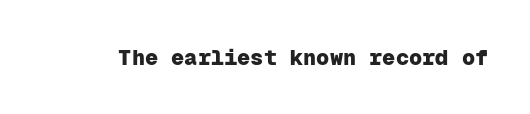
The image shows 22 px bold type, upright; set normal letter spacing, not underlined.
